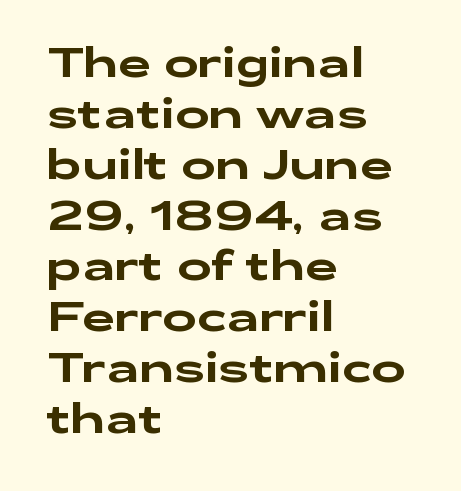
The image shows 41 px wide sans-serif type, upright; set left-aligned, line spacing 1.24x, normal letter spacing, not underlined; low stroke contrast and a medium x-height.
